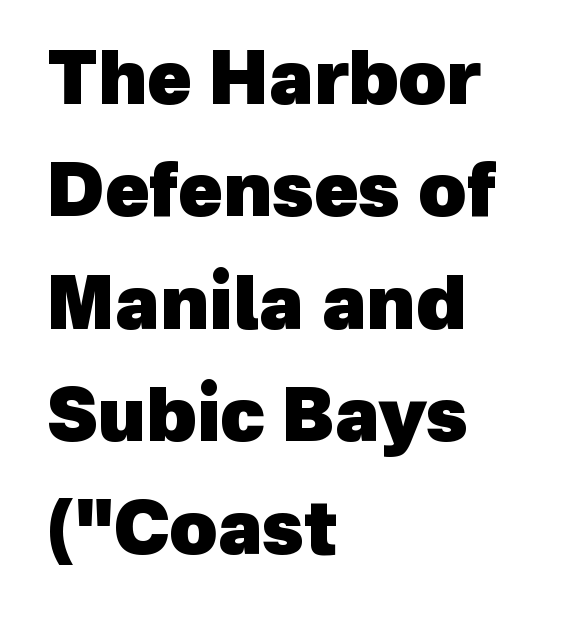
The image shows 73 px heavy sans-serif type; set left-aligned, normal line spacing (1.54x), normal letter spacing, not underlined; a medium x-height.
